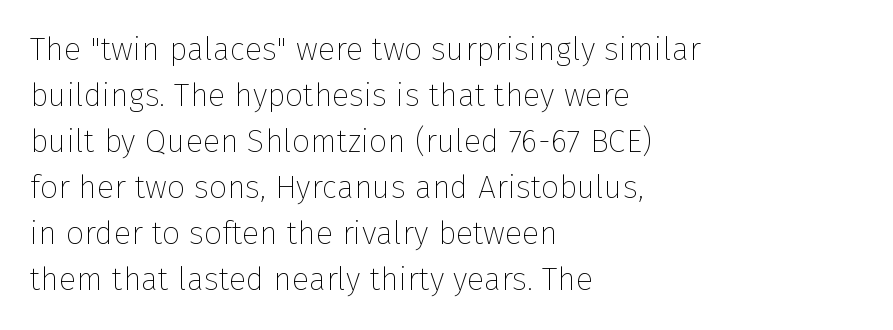
{"serif": "no", "italic": "no", "bold": "no", "weight": "thin", "width": "normal", "stroke_contrast": "low", "x_height": "medium", "monospaced": "no", "underline": "no", "align": "left", "line_spacing": "normal", "line_spacing_ratio": 1.44, "letter_spacing": "normal", "letter_spacing_em": 0.0, "glyph_px": 32}
